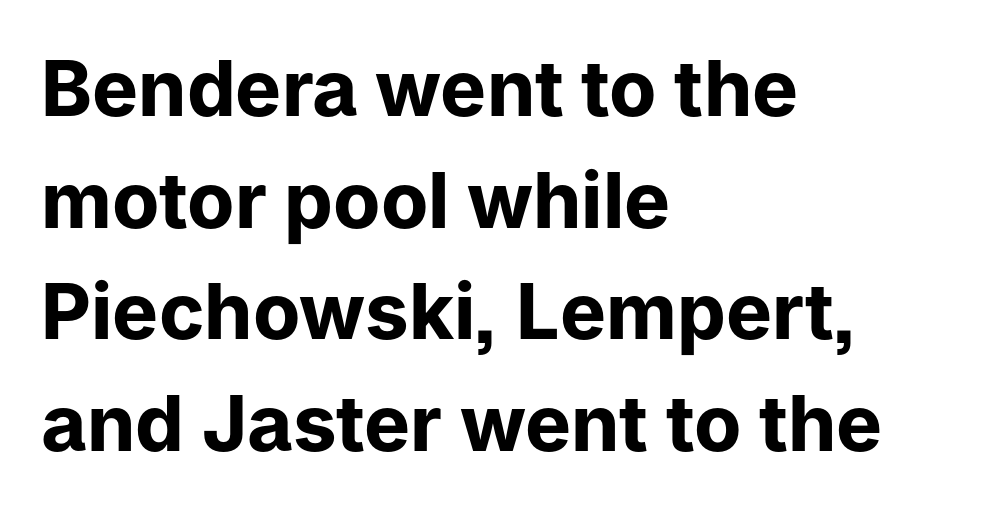
The rendering uses natural spacing where letterforms have individual widths. Any mark beneath the type? The region is blank. The rendering uses a moderate line-height, typical for paragraphs. Does the type have serifs? No, each stem ends abruptly. Tall strokes in this sample are plumb rather than angled.
